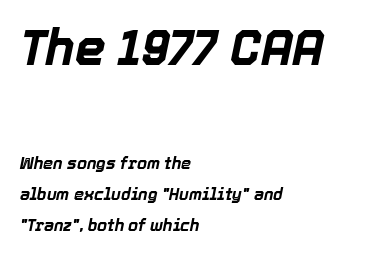
No extra tracking has been applied to these lines. Scale decreases going downward across the two blocks. This sample has the flowing, uneven cadence of proportional lettering. A great deal of white space separates one row of letters from the next. Designer's note — italics engaged. The gap between lines stays unmarked.
